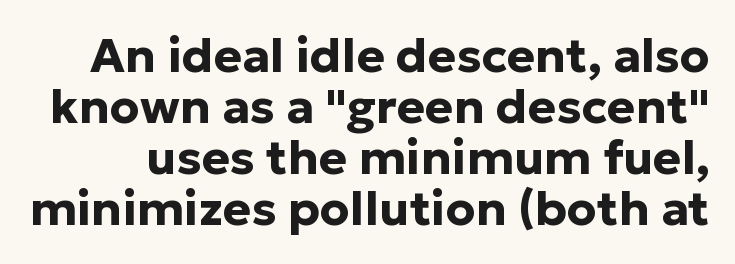
Q: Is the text bold? A: Yes.
Q: Is the text italic (slanted)? A: No, it is upright.
Q: Is the typeface a serif or a sans-serif typeface? A: Sans-serif.
Q: Is the text underlined? A: No.
Q: Is the spacing between letters normal or unusually wide? A: Normal.
Q: Is the spacing between lines tight, normal or loose? A: Tight.
Q: Width (condensed, normal, or wide)? A: Normal.
Q: Stroke contrast? A: Low.
Q: x-height? A: Medium.
Q: Monospaced? A: No.
